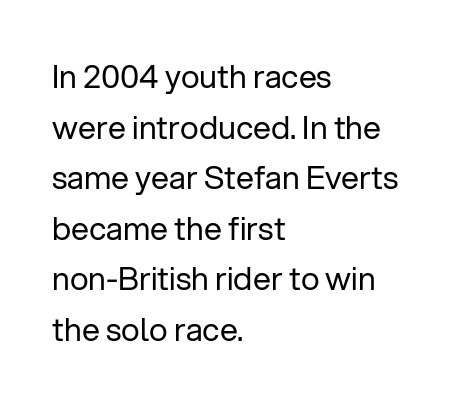
Q: Is the text bold? A: No.
Q: Is the text italic (slanted)? A: No, it is upright.
Q: Is the typeface a serif or a sans-serif typeface? A: Sans-serif.
Q: Is the text underlined? A: No.
Q: How is the paragraph aligned? A: Left-aligned.
Q: Is the spacing between letters normal or unusually wide? A: Normal.
Q: Is the spacing between lines tight, normal or loose? A: Normal.
Q: Width (condensed, normal, or wide)? A: Normal.
Q: Stroke contrast? A: Low.
Q: x-height? A: Medium.
Q: Monospaced? A: No.
